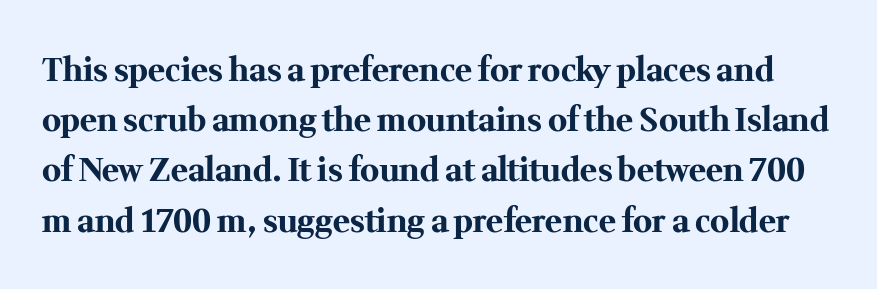
{"serif": "yes", "italic": "no", "bold": "yes", "weight": "bold", "width": "normal", "stroke_contrast": "medium", "x_height": "medium", "monospaced": "no", "underline": "no", "line_spacing": "normal", "line_spacing_ratio": 1.57, "letter_spacing": "normal", "letter_spacing_em": 0.0, "glyph_px": 32}
